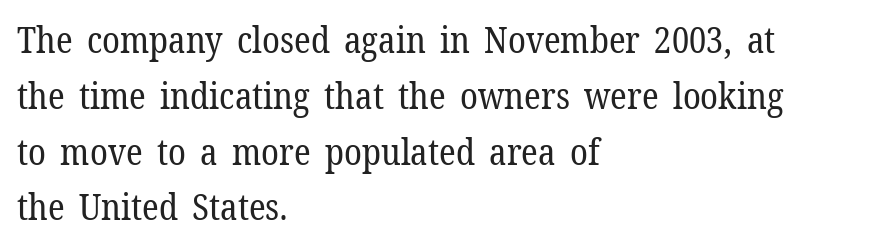
The zone under the glyphs is completely vacant. Unlike a clean sans, this face finishes its strokes with serifs. Varying glyph widths throughout — classic text-font behaviour. The typesetter chose a ragged-right arrangement here. Is the letter spacing exaggerated? No — it looks like the ordinary default.
